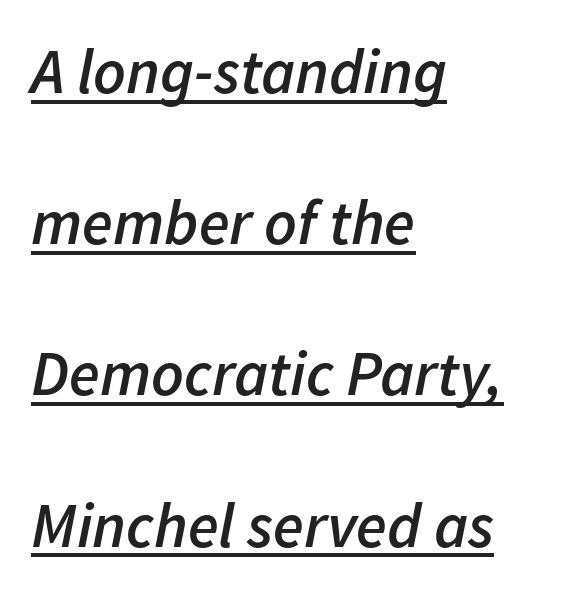
The face used here appears with an underline applied. Which margin do the lines hug? The left one — the right edge is uneven. Proportional: the letters do not fall into vertical columns. The glyphs look as if they've been sheared to an angle.
